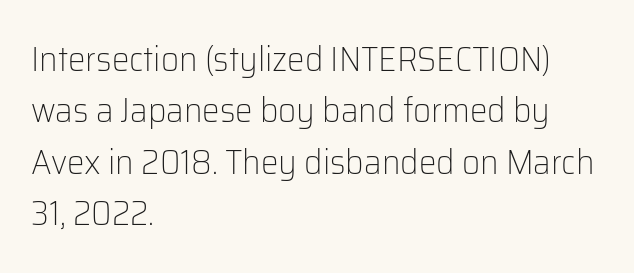
The image shows 35 px light sans-serif type, upright; set left-aligned, normal line spacing (1.47x), normal letter spacing, not underlined; low stroke contrast and a medium x-height.
